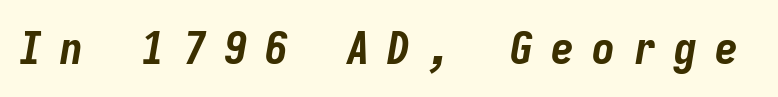
The image shows 46 px bold, condensed type, italic (leaning right), monospaced; set unusually wide letter spacing (+0.39 em), not underlined; low stroke contrast and a medium x-height.
